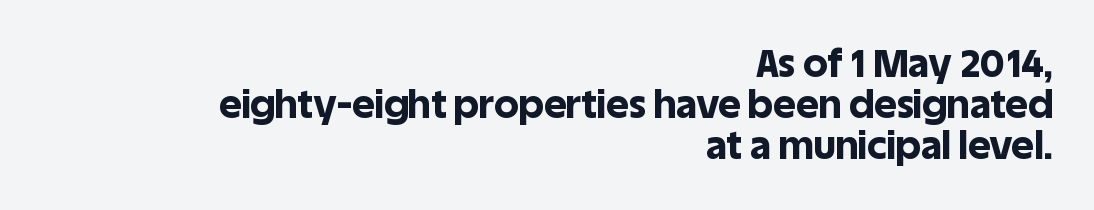
{"serif": "no", "italic": "no", "bold": "yes", "weight": "bold", "width": "normal", "x_height": "large", "monospaced": "no", "underline": "no", "align": "right", "line_spacing": "tight", "line_spacing_ratio": 1.05, "letter_spacing": "normal", "letter_spacing_em": 0.0, "glyph_px": 39}
